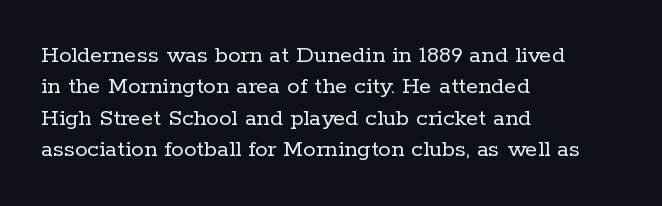
{"italic": "no", "bold": "no", "underline": "no", "align": "left", "line_spacing": "normal", "line_spacing_ratio": 1.26, "letter_spacing": "normal", "letter_spacing_em": 0.0, "glyph_px": 25}
